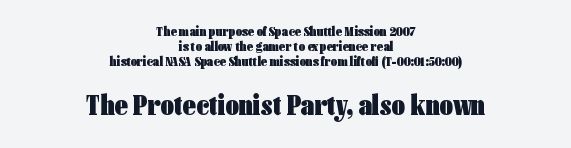
Q: Is the text bold? A: Yes.
Q: Is the text italic (slanted)? A: No, it is upright.
Q: Is the typeface a serif or a sans-serif typeface? A: Sans-serif.
Q: Is the text underlined? A: No.
Q: How is the paragraph aligned? A: Centered.
Q: Is the spacing between letters normal or unusually wide? A: Normal.
Q: Is the spacing between lines tight, normal or loose? A: Tight.
Q: Which block of text is set in a larger size, the first (top) or the second (bottom)? A: The second (bottom) one.
Q: Width (condensed, normal, or wide)? A: Condensed.
Q: Stroke contrast? A: Low.
Q: x-height? A: Medium.
Q: Monospaced? A: No.
